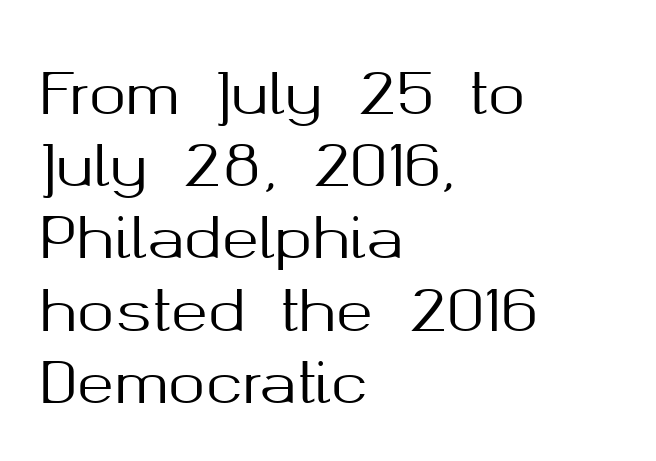
{"serif": "no", "italic": "no", "width": "normal", "stroke_contrast": "medium", "x_height": "medium", "monospaced": "no", "underline": "no", "align": "left", "line_spacing": "normal", "line_spacing_ratio": 1.29, "letter_spacing": "normal", "letter_spacing_em": 0.0, "glyph_px": 56}
